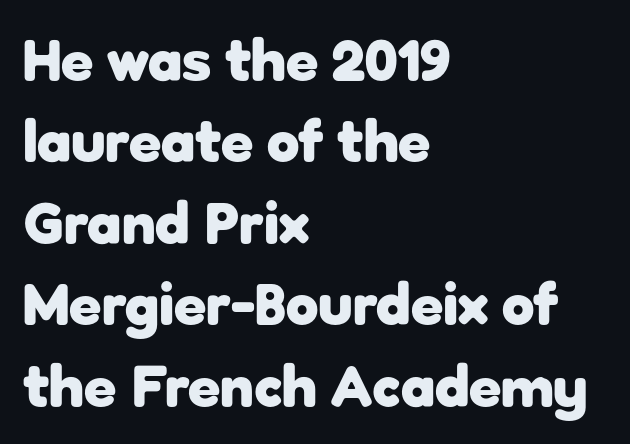
The image shows 59 px heavy sans-serif type, upright; set left-aligned, normal line spacing (1.38x), normal letter spacing, not underlined; low stroke contrast and a medium x-height.
